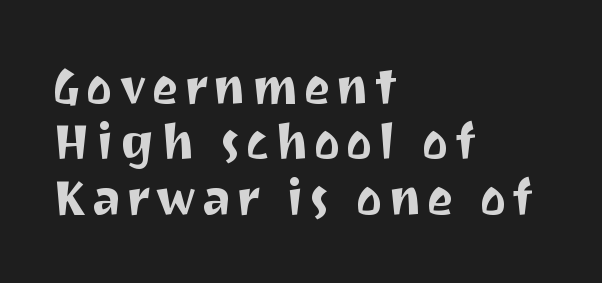
{"serif": "no", "italic": "no", "width": "normal", "stroke_contrast": "medium", "x_height": "medium", "monospaced": "no", "underline": "no", "align": "left", "line_spacing": "tight", "line_spacing_ratio": 1.11, "glyph_px": 50}
